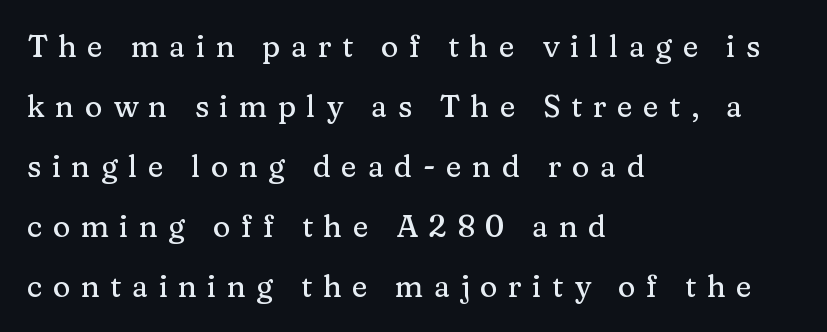
Q: Is the text italic (slanted)? A: No, it is upright.
Q: Is the typeface a serif or a sans-serif typeface? A: Serif.
Q: Is the text underlined? A: No.
Q: How is the paragraph aligned? A: Left-aligned.
Q: Is the spacing between letters normal or unusually wide? A: Unusually wide.
Q: Is the spacing between lines tight, normal or loose? A: Loose.
Q: Width (condensed, normal, or wide)? A: Normal.
Q: Stroke contrast? A: Medium.
Q: x-height? A: Medium.
Q: Monospaced? A: No.
